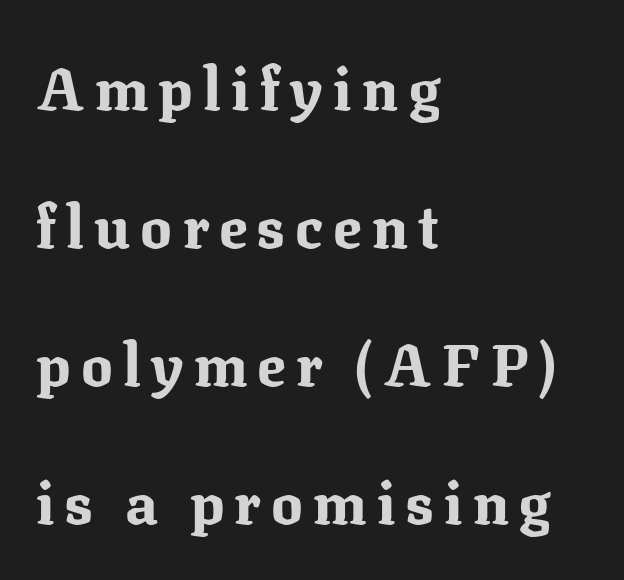
Q: Is the text bold? A: Yes.
Q: Is the text italic (slanted)? A: No, it is upright.
Q: Is the typeface a serif or a sans-serif typeface? A: Serif.
Q: Is the text underlined? A: No.
Q: How is the paragraph aligned? A: Left-aligned.
Q: Is the spacing between lines tight, normal or loose? A: Loose.
Q: Width (condensed, normal, or wide)? A: Normal.
Q: Stroke contrast? A: Medium.
Q: x-height? A: Medium.
Q: Monospaced? A: No.
